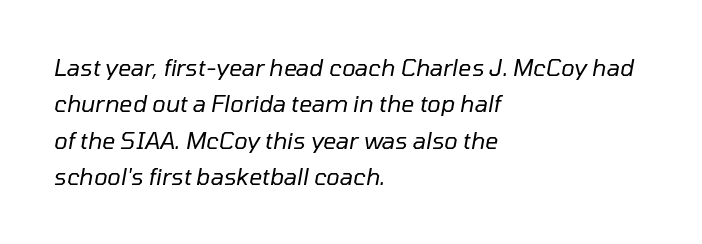
The space directly below the letters is spotless. The vertical gap from one line to the next is medium. Every row of glyphs begins at an identical x-position on the left. The gaps between neighbouring characters are ordinary and unremarkable. The font is comparable to plain body text, perhaps lighter.
